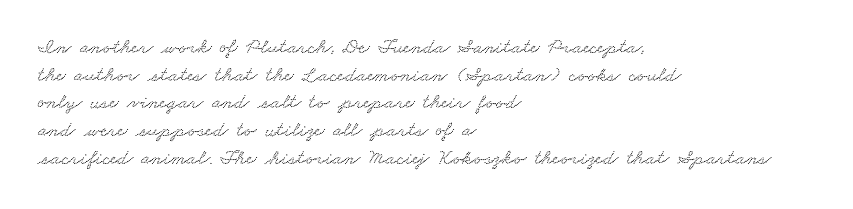
Any mark beneath the type? The region is blank. Does the copy run flush right? No — it runs flush left. Vertically, the passage feels balanced, rows spaced as you'd expect. Does extra space separate the letters? No, they use regular spacing.
